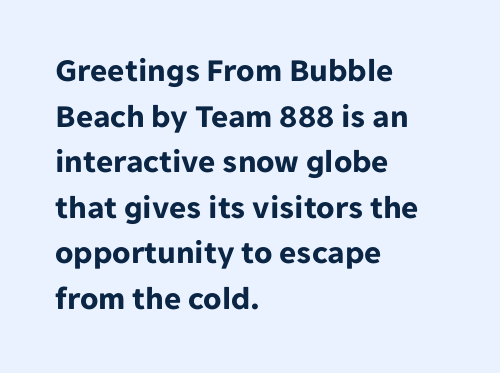
The words here are not underlined. A typesetter would call this leading conventional body-copy spacing. The letters stand straight up with perfectly vertical stems. Grotesque or geometric, the face here clearly has no serifs. Summary of weight: heavy, a full bold. Between one letter and the next there's only the usual sliver of space.
